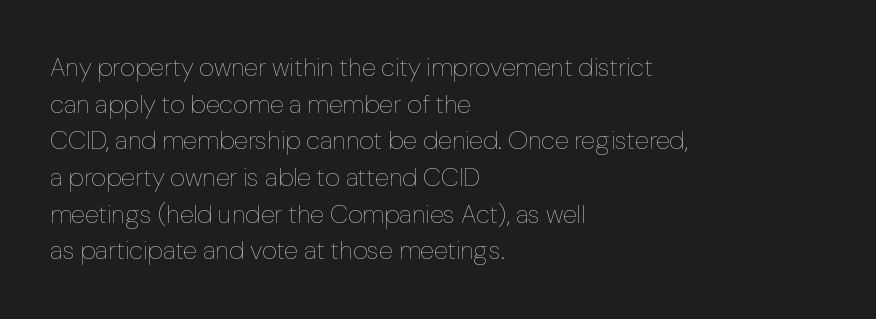
{"italic": "no", "bold": "no", "underline": "no", "align": "left", "line_spacing": "normal", "line_spacing_ratio": 1.41, "letter_spacing": "normal", "letter_spacing_em": 0.0, "glyph_px": 26}
